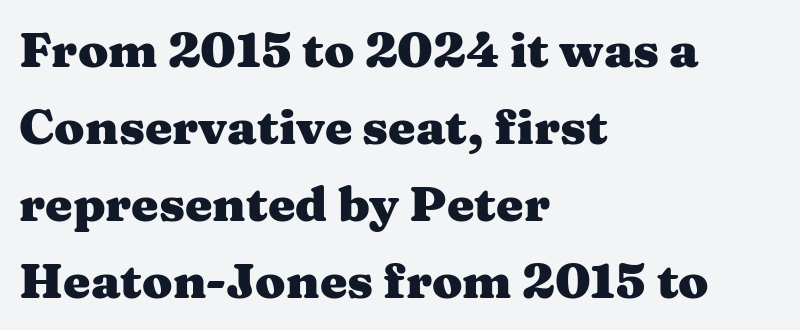
The image shows 49 px heavy, wide serif type, upright; set left-aligned, normal line spacing (1.57x), normal letter spacing, not underlined; medium stroke contrast and a medium x-height.
